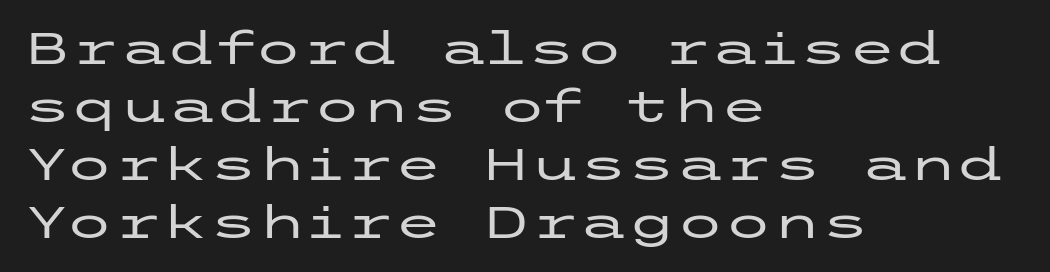
The gaps between neighbouring characters are ordinary and unremarkable. Summary of vertical rhythm: regular, with standard interline spacing. Regarding serifs, this sample does without them. Italic? Not at all — the glyphs are vertical. Every row of glyphs begins at an identical x-position on the left. Plain, unruled lines of type.
